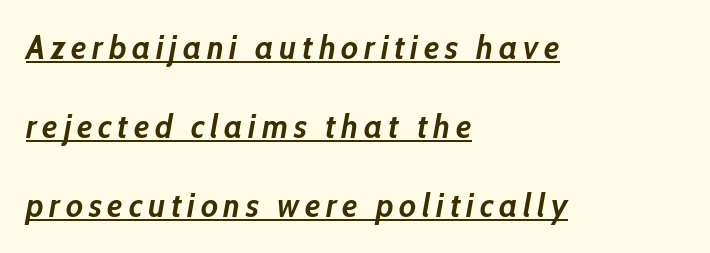
A typesetter would call this proportional, since set widths differ per character. Line spacing here is loose. Designer's note — italics engaged. The passage shown is emphatically bold. Where is the straight margin? On the left. Every word sits above its own underline.
